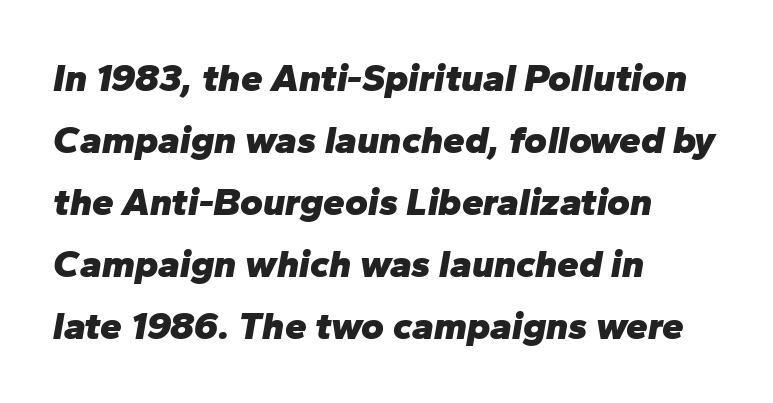
A typesetter would call this zero additional tracking. The axis of the letterforms is tilted away from vertical. Honestly, there is no underline to notice here at all. On the weight axis this lands at bold, roughly 700. Looks like regular typesetting: each glyph gets only the width it needs.
